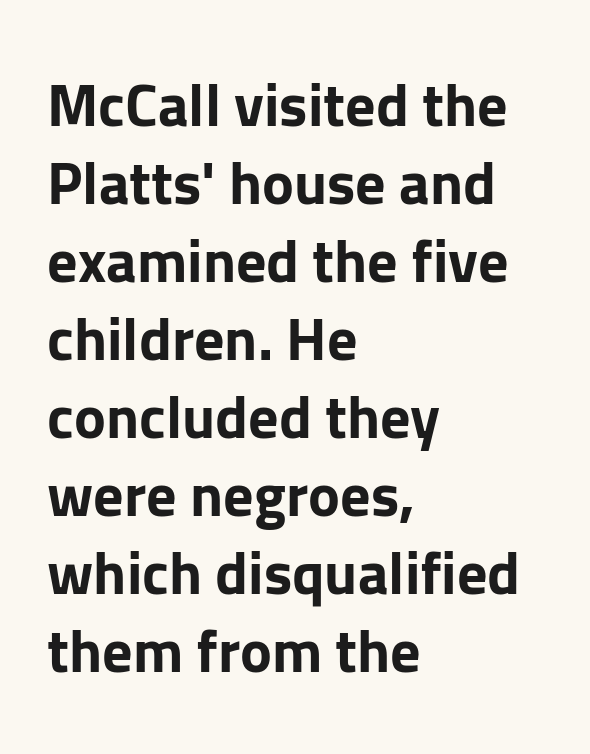
The type family on display is of the sans-serif kind. Rendered with straight, roman letterforms. The passage shown is emphatically bold. Caption: multi-line text, flush left, ragged right.
